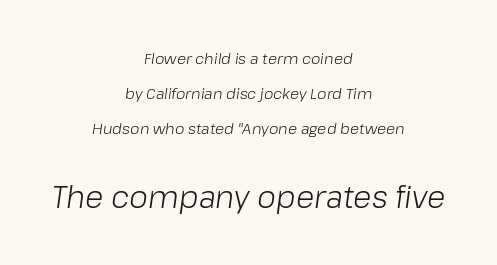
If you measured baseline to baseline, you'd find a long distance. You could not count columns in this text — the font is proportionally spaced. This is oblique type, the kind used for emphasis or titles. Heaviness? Minimal to ordinary, like unemphasized prose. The space beneath each line is pristine and unruled. Leftover space on each line is divided equally before and after the words.
